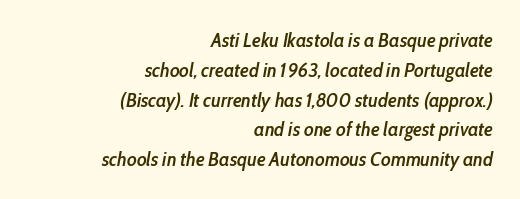
Q: Is the text bold? A: Semi-bold.
Q: Is the text italic (slanted)? A: Yes, it leans right by about 10 degrees.
Q: Is the text underlined? A: No.
Q: How is the paragraph aligned? A: Right-aligned.
Q: Is the spacing between letters normal or unusually wide? A: Normal.
Q: Is the spacing between lines tight, normal or loose? A: Normal.
